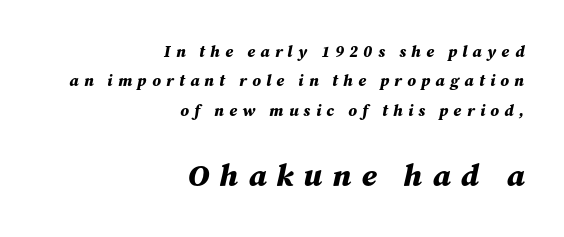
Note the varied advance widths — an 'i' is clearly narrower than an 'm'. Spacing between characters has been opened up far beyond the box default. The text carries the slant typical of an italic or oblique font. Horizontal alignment here is rightward, an uncommon choice for prose. Just letters on the line, the space beneath them empty. A student would notice the bottom passage is typeset larger than what precedes it.
